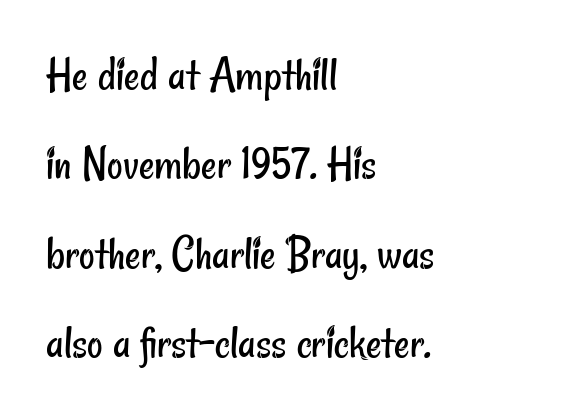
{"serif": "no", "bold": "no", "weight": "regular", "width": "condensed", "stroke_contrast": "low", "x_height": "small", "monospaced": "no", "underline": "no", "align": "left", "line_spacing_ratio": 1.86, "letter_spacing": "normal", "letter_spacing_em": 0.0, "glyph_px": 48}
